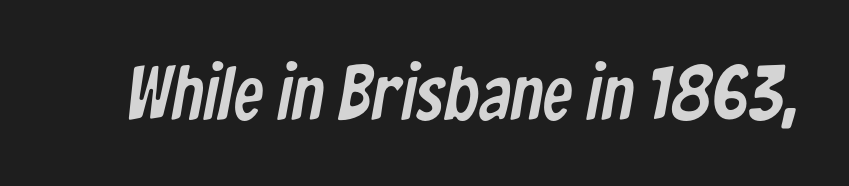
Descenders are the only things crossing below the line. Proportional: the letters do not fall into vertical columns. Typographically, this falls in the sans-serif category. Caption: standard tracking, unaltered.
